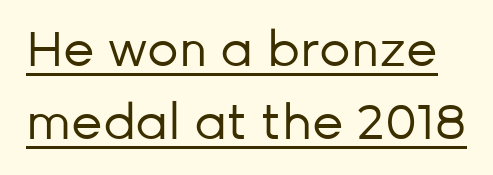
{"serif": "no", "italic": "no", "bold": "no", "weight": "regular", "width": "normal", "stroke_contrast": "low", "x_height": "medium", "monospaced": "no", "underline": "yes", "line_spacing": "normal", "line_spacing_ratio": 1.48, "letter_spacing": "normal", "letter_spacing_em": 0.0, "glyph_px": 49}
